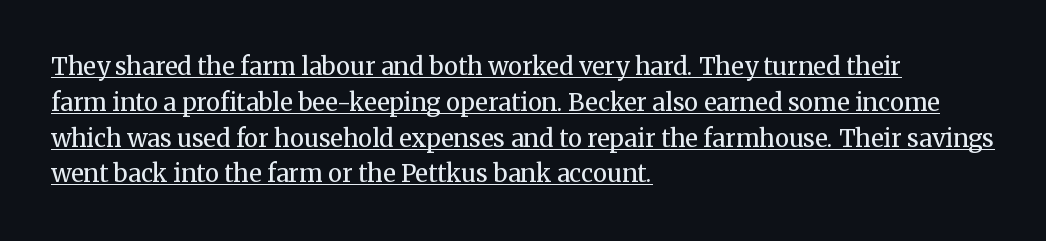
The space between consecutive lines is moderate. Typeset ragged right — the left edge is the straight one. It's the straight-up-and-down kind of type. There is no visible air inserted between adjacent glyphs.
